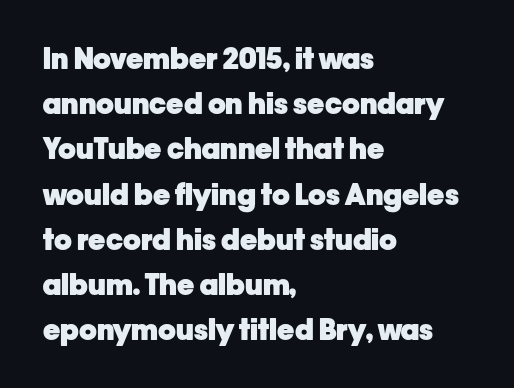
The image shows 29 px heavy sans-serif type, upright; set left-aligned, normal line spacing (1.56x), normal letter spacing, not underlined; low stroke contrast and a medium x-height.
